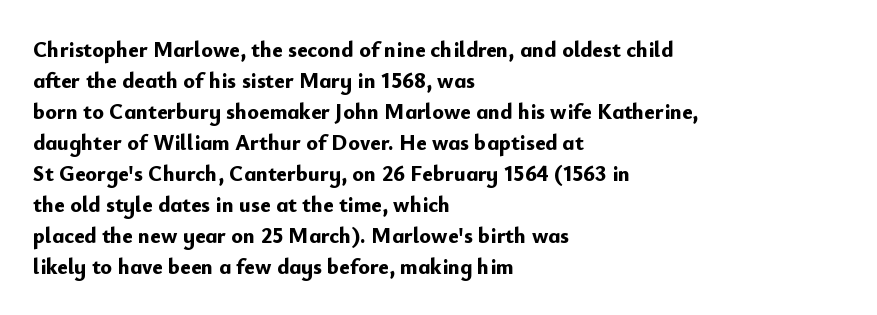
Ordinary non-slanted type is in use. The space between consecutive lines is moderate. The strokes are fattened all the way to bold. No extra tracking has been applied to these lines. Quick note: underline off. The typesetter chose a ragged-right arrangement here.
